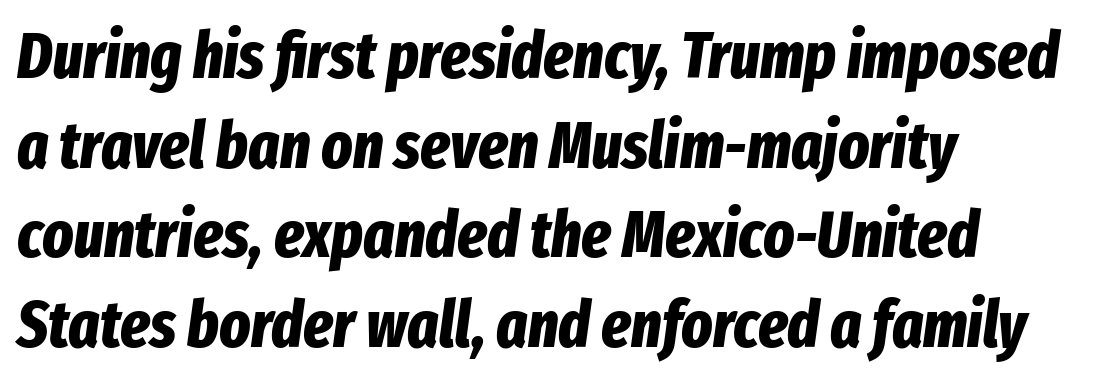
Q: Is the text bold? A: Yes.
Q: Is the text italic (slanted)? A: Yes, it leans right by about 8 degrees.
Q: Is the text underlined? A: No.
Q: How is the paragraph aligned? A: Left-aligned.
Q: Is the spacing between letters normal or unusually wide? A: Normal.
Q: Is the spacing between lines tight, normal or loose? A: Normal.
Q: Width (condensed, normal, or wide)? A: Condensed.
Q: Stroke contrast? A: Low.
Q: x-height? A: Medium.
Q: Monospaced? A: No.
